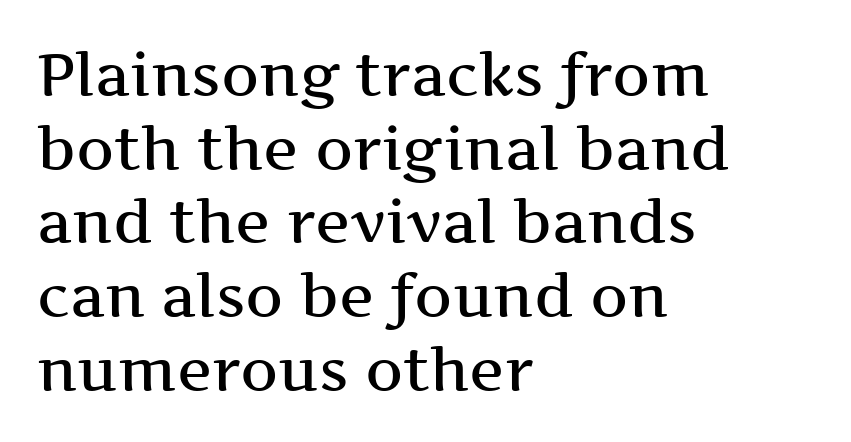
Note the varied advance widths — an 'i' is clearly narrower than an 'm'. I'd describe the lettering as semibold — firm but not a full bold. The rows are spaced the way most documents space them. The rendering shows small feet on the letterforms — a serif design. The letters stand straight up with perfectly vertical stems.
